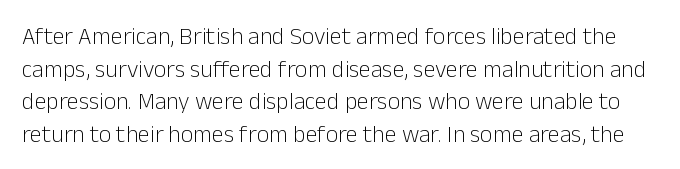
{"italic": "no", "bold": "no", "underline": "no", "line_spacing": "normal", "line_spacing_ratio": 1.36, "letter_spacing": "normal", "letter_spacing_em": 0.0, "glyph_px": 24}
